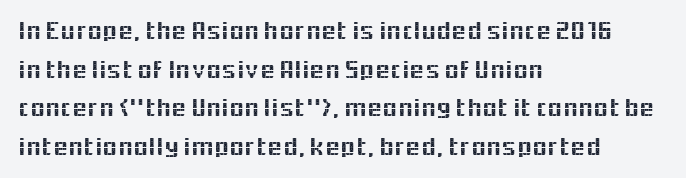
The image shows 27 px text type, upright; set left-aligned, normal line spacing (1.43x), normal letter spacing, not underlined.
